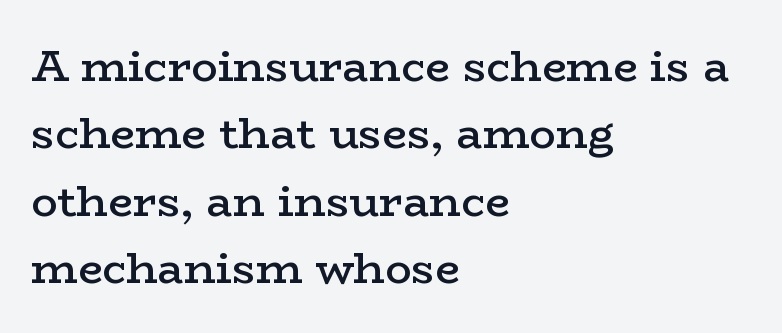
Q: Is the text bold? A: Semi-bold.
Q: Is the text italic (slanted)? A: No, it is upright.
Q: Is the typeface a serif or a sans-serif typeface? A: Serif.
Q: Is the text underlined? A: No.
Q: How is the paragraph aligned? A: Left-aligned.
Q: Is the spacing between letters normal or unusually wide? A: Normal.
Q: Is the spacing between lines tight, normal or loose? A: Normal.
Q: Width (condensed, normal, or wide)? A: Wide.
Q: Stroke contrast? A: Low.
Q: x-height? A: Medium.
Q: Monospaced? A: No.
